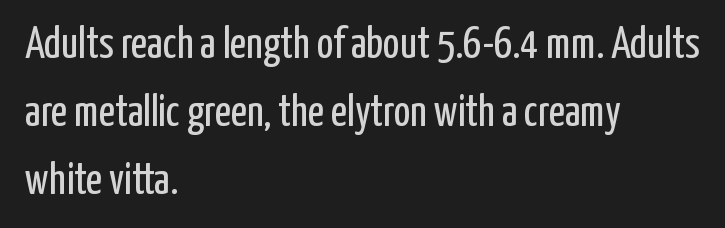
Q: Is the text bold? A: No.
Q: Is the text italic (slanted)? A: No, it is upright.
Q: Is the typeface a serif or a sans-serif typeface? A: Sans-serif.
Q: Is the text underlined? A: No.
Q: How is the paragraph aligned? A: Left-aligned.
Q: Is the spacing between letters normal or unusually wide? A: Normal.
Q: Is the spacing between lines tight, normal or loose? A: Normal.
Q: Width (condensed, normal, or wide)? A: Condensed.
Q: Stroke contrast? A: Low.
Q: x-height? A: Medium.
Q: Monospaced? A: No.
